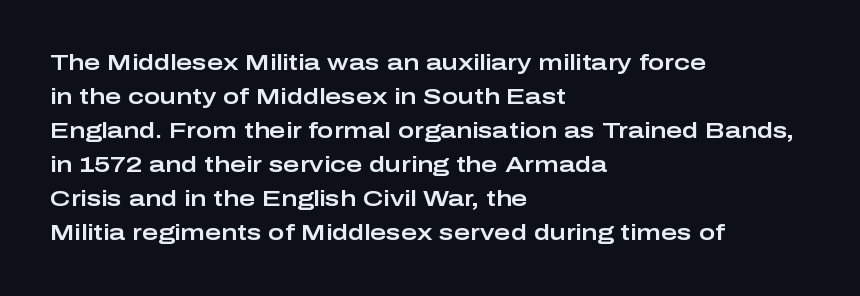
Students, observe: this is what conventionally led text looks like. This sample uses an upright cut, with every glyph sitting square on the baseline. A clean baseline with only descenders dipping below it. Each word holds together tightly as a unit, with standard inter-letter gaps.
